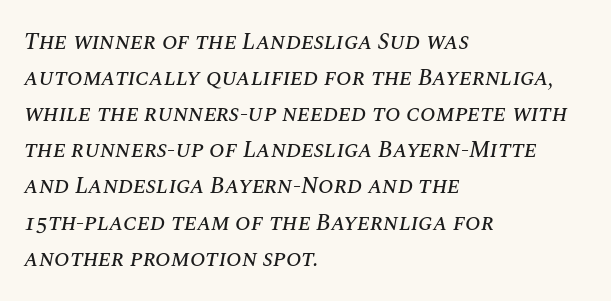
The zone under the glyphs is completely vacant. Compared with a centered layout, this one pins lines to the left instead. Observe the ordinary spacing: letters are neighbours, not strangers. Style check: oblique.
